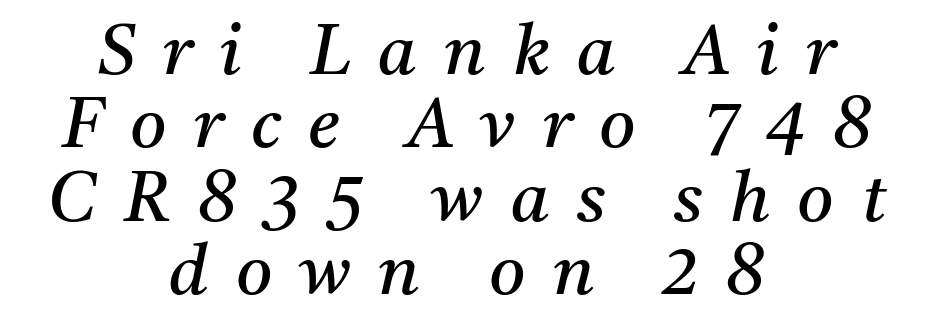
The image shows 70 px regular-weight serif type, italic (leaning right); set centered, tight line spacing (1.05x), unusually wide letter spacing (+0.39 em), not underlined; medium stroke contrast and a medium x-height.
